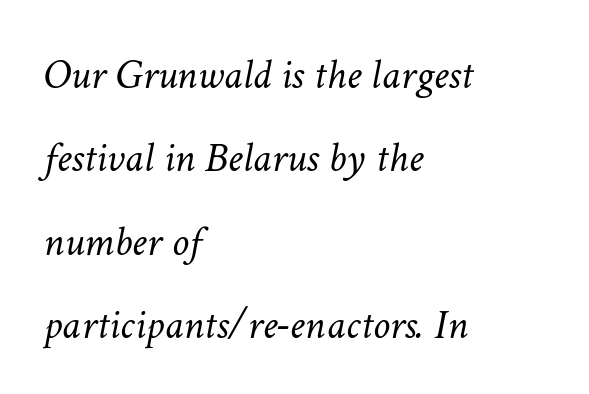
{"italic": "yes", "lean": "right", "slant_degrees": 11, "bold": "no", "weight": "light", "width": "normal", "stroke_contrast": "low", "x_height": "medium", "monospaced": "no", "underline": "no", "align": "left", "line_spacing": "loose", "line_spacing_ratio": 1.94, "letter_spacing": "normal", "letter_spacing_em": 0.0, "glyph_px": 43}
